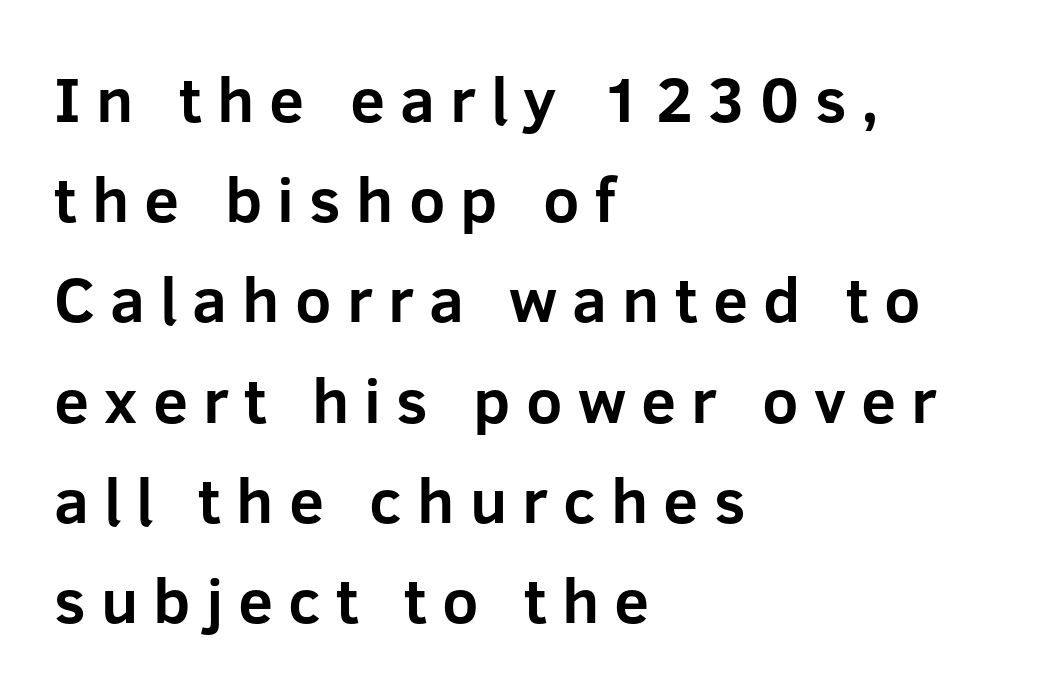
{"serif": "no", "italic": "no", "bold": "yes", "weight": "bold", "width": "normal", "stroke_contrast": "low", "x_height": "medium", "monospaced": "no", "underline": "no", "align": "left", "line_spacing": "normal", "line_spacing_ratio": 1.59, "letter_spacing": "wide", "letter_spacing_em": 0.24, "glyph_px": 63}
